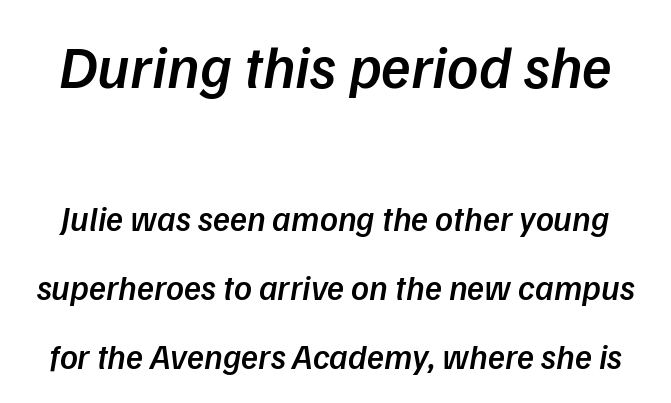
The image shows 61 px semibold type, italic (leaning right); set loose line spacing (1.98x), normal letter spacing, not underlined; the first (top) block is 1.74x larger; low stroke contrast and a medium x-height.
